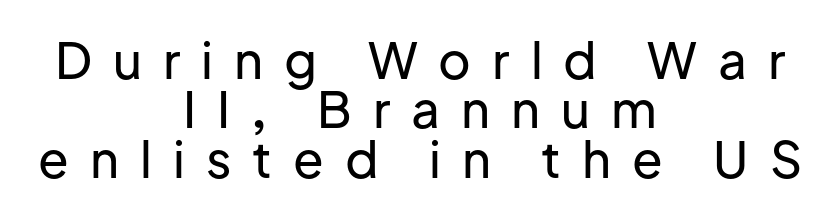
{"serif": "no", "italic": "no", "width": "normal", "stroke_contrast": "low", "x_height": "medium", "monospaced": "no", "underline": "no", "align": "center", "line_spacing": "tight", "line_spacing_ratio": 0.99, "letter_spacing": "wide", "letter_spacing_em": 0.42, "glyph_px": 50}
